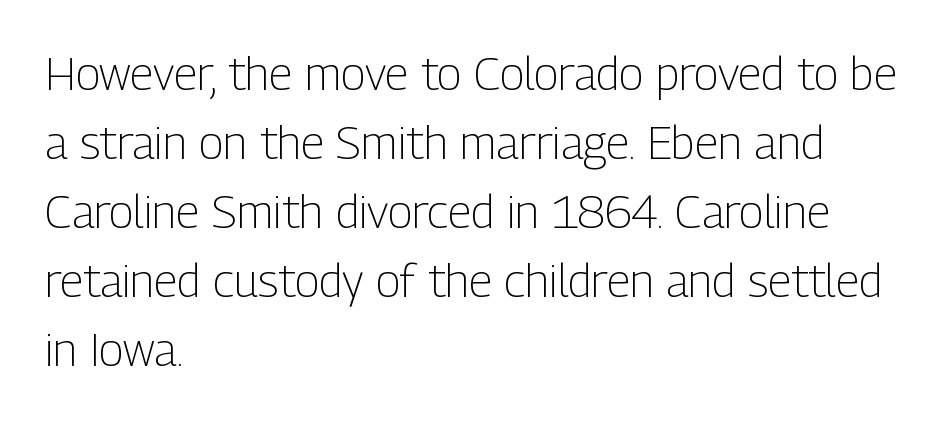
Q: Is the text bold? A: No.
Q: Is the text italic (slanted)? A: No, it is upright.
Q: Is the typeface a serif or a sans-serif typeface? A: Sans-serif.
Q: Is the text underlined? A: No.
Q: How is the paragraph aligned? A: Left-aligned.
Q: Is the spacing between letters normal or unusually wide? A: Normal.
Q: Is the spacing between lines tight, normal or loose? A: Normal.
Q: Width (condensed, normal, or wide)? A: Condensed.
Q: Stroke contrast? A: Low.
Q: x-height? A: Medium.
Q: Monospaced? A: No.
